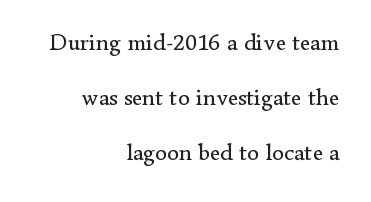
The image shows 24 px text type, upright; set right-aligned, loose line spacing (2.3x), normal letter spacing, not underlined.
